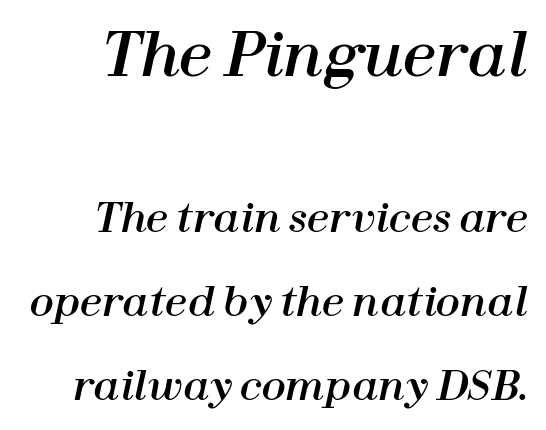
{"italic": "yes", "lean": "right", "slant_degrees": 12, "width": "normal", "stroke_contrast": "high", "x_height": "medium", "monospaced": "no", "underline": "no", "line_spacing": "loose", "line_spacing_ratio": 2.11, "letter_spacing": "normal", "letter_spacing_em": 0.0, "larger_block": "first", "size_ratio": 1.5, "glyph_px": 60}
